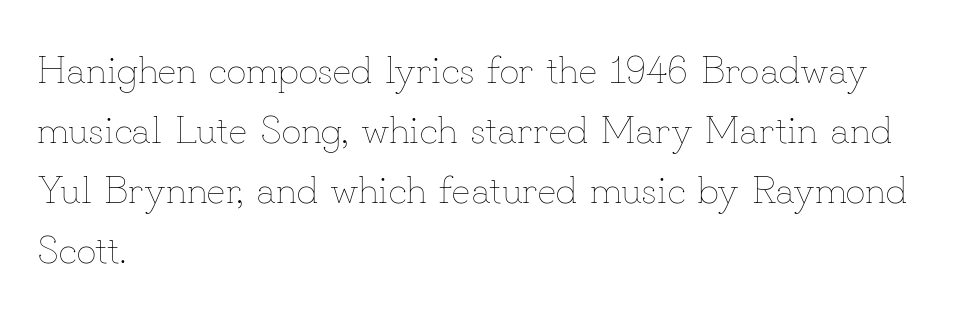
No italicization has been applied; the sample stays upright. Where is the straight margin? On the left. Descenders are the only things crossing below the line. Tracking here is standard; glyphs follow each other at the usual distance.
